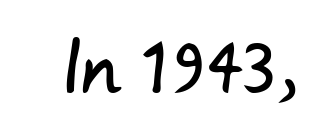
Q: Is the typeface a serif or a sans-serif typeface? A: Sans-serif.
Q: Is the text underlined? A: No.
Q: Is the spacing between letters normal or unusually wide? A: Normal.
Q: Width (condensed, normal, or wide)? A: Normal.
Q: Stroke contrast? A: Low.
Q: x-height? A: Small.
Q: Monospaced? A: No.
